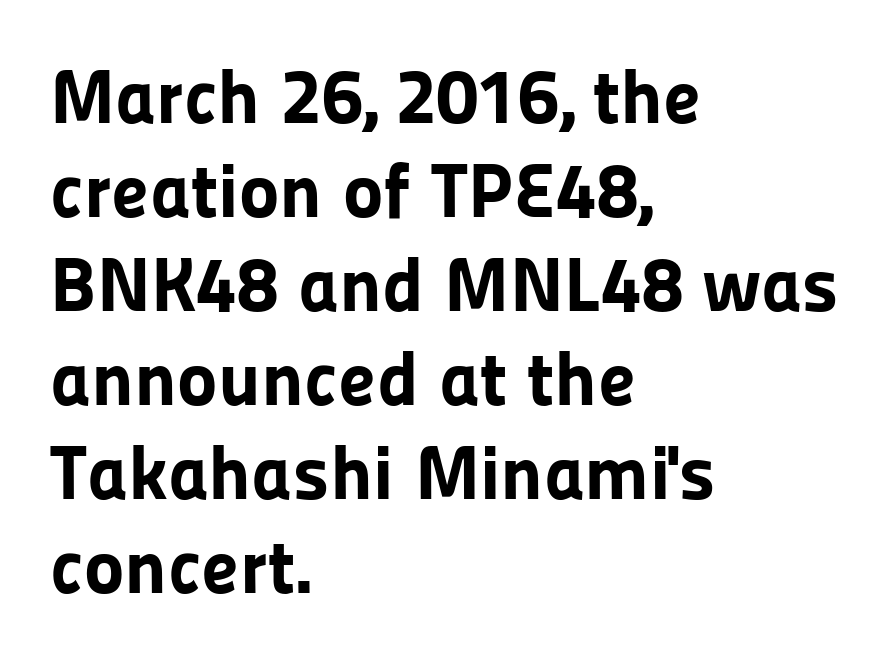
Plenty of ink on the page — the face is bold. A typesetter would label this face a sans. Tall strokes in this sample are plumb rather than angled. Descenders are the only things crossing below the line. Layout note: lines flush left.
